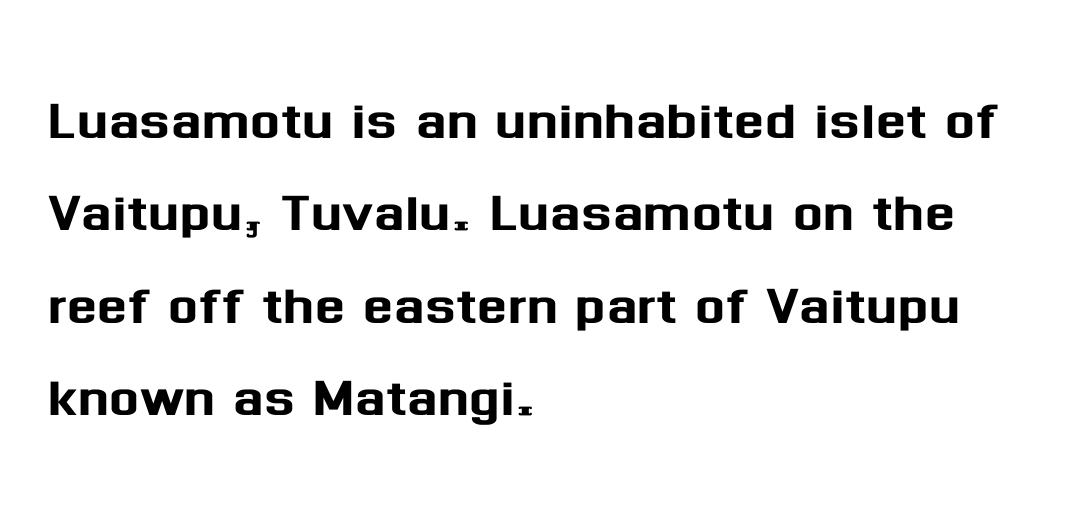
Q: Is the text italic (slanted)? A: No, it is upright.
Q: Is the typeface a serif or a sans-serif typeface? A: Sans-serif.
Q: Is the text underlined? A: No.
Q: How is the paragraph aligned? A: Left-aligned.
Q: Is the spacing between letters normal or unusually wide? A: Normal.
Q: Is the spacing between lines tight, normal or loose? A: Normal.
Q: Width (condensed, normal, or wide)? A: Normal.
Q: Stroke contrast? A: Medium.
Q: x-height? A: Medium.
Q: Monospaced? A: No.
